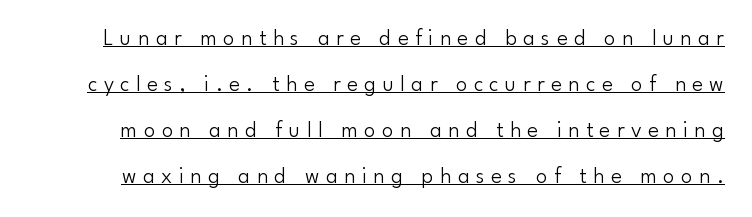
Italic: no, the glyphs are upright roman. The space between consecutive lines is lavish. This sample uses expanded letter spacing, leaving extra air between glyphs. This rendering features underlined lettering.
